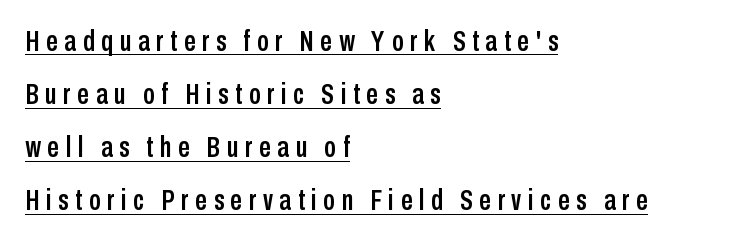
The image shows 29 px condensed sans-serif type, upright; set left-aligned, line spacing 1.83x, unusually wide letter spacing (+0.23 em), underlined; low stroke contrast and a medium x-height.
